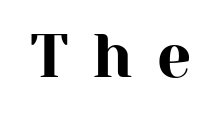
Serif or sans? Serif — the stroke terminals have little feet. You could not count columns in this text — the font is proportionally spaced. Honestly, the letter spacing is so wide it's the main thing you notice. Do the letters lean? They stand straight. The glyphs are unaccompanied by any horizontal stroke below them.
